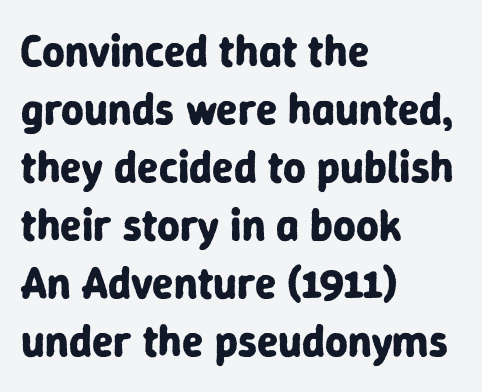
{"serif": "no", "italic": "no", "bold": "yes", "weight": "bold", "width": "normal", "stroke_contrast": "low", "x_height": "medium", "monospaced": "no", "underline": "no", "align": "left", "line_spacing": "normal", "line_spacing_ratio": 1.32, "letter_spacing": "normal", "letter_spacing_em": 0.0, "glyph_px": 44}
